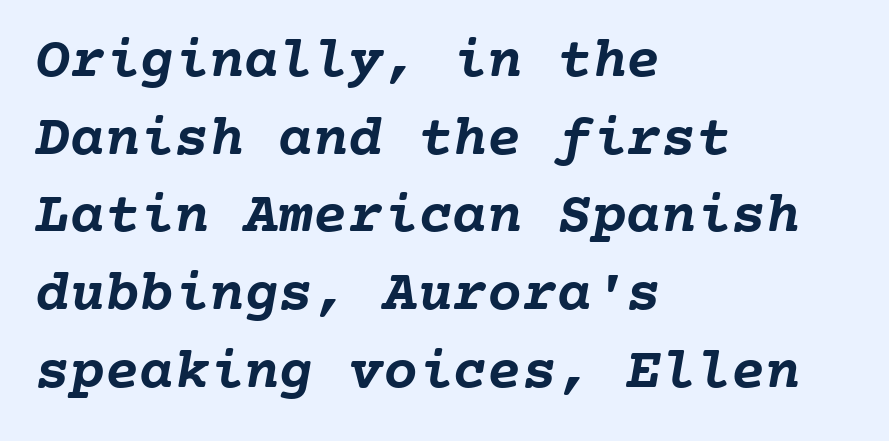
{"bold": "yes", "weight": "semibold", "width": "normal", "stroke_contrast": "low", "x_height": "medium", "monospaced": "yes", "underline": "no", "align": "left", "line_spacing": "normal", "line_spacing_ratio": 1.34, "letter_spacing": "normal", "letter_spacing_em": 0.0, "glyph_px": 58}
